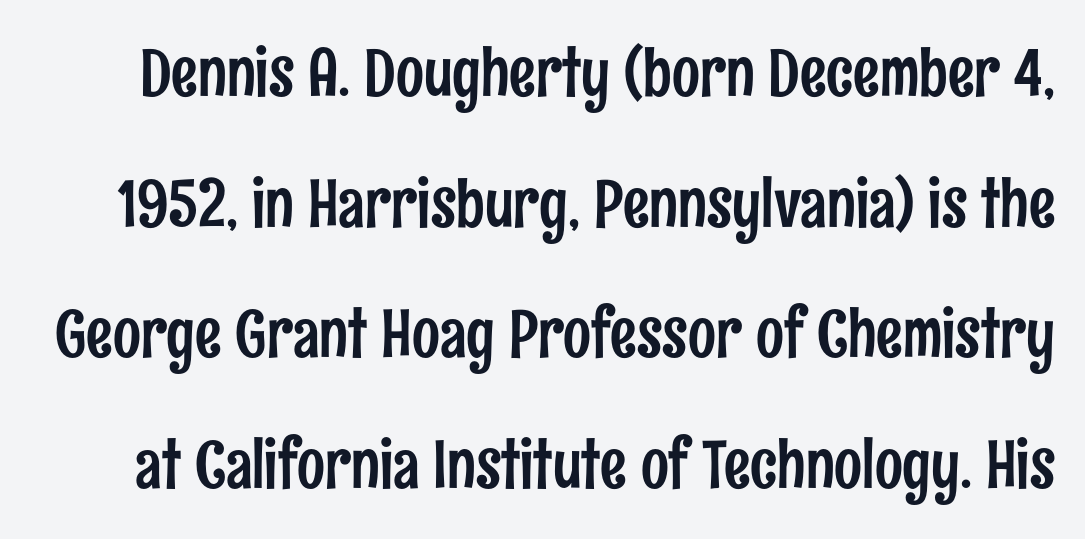
Here the designer chose a conventional face with non-uniform glyph widths. You can tell it's not italic because the verticals are truly vertical. The face used here is a sans, in the tradition of grotesques and geometrics. The string is rendered with underlining switched off. The line-height multiplier appears high, well above default. Nobody touched the tracking dial on this one.
